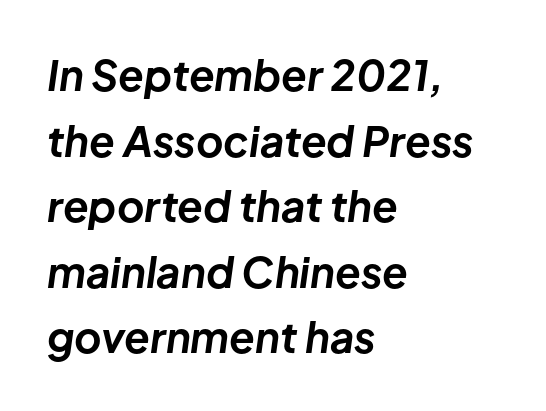
{"italic": "yes", "lean": "right", "slant_degrees": 8, "bold": "yes", "weight": "bold", "width": "normal", "stroke_contrast": "low", "x_height": "medium", "monospaced": "no", "underline": "no", "align": "left", "line_spacing": "normal", "line_spacing_ratio": 1.56, "letter_spacing": "normal", "letter_spacing_em": 0.0, "glyph_px": 42}
